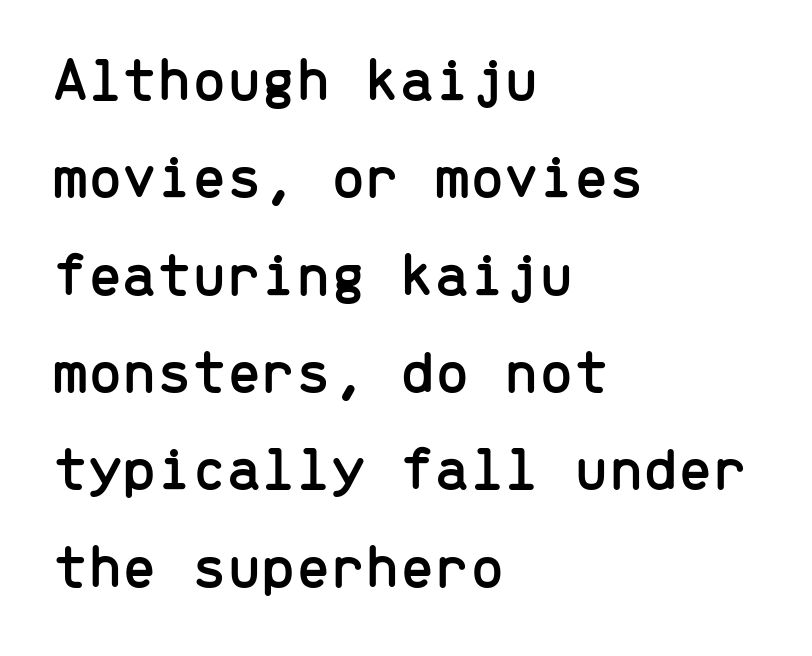
Q: Is the text italic (slanted)? A: No, it is upright.
Q: Is the typeface a serif or a sans-serif typeface? A: Sans-serif.
Q: Is the text underlined? A: No.
Q: How is the paragraph aligned? A: Left-aligned.
Q: Is the spacing between letters normal or unusually wide? A: Normal.
Q: Is the spacing between lines tight, normal or loose? A: Normal.
Q: Width (condensed, normal, or wide)? A: Normal.
Q: Stroke contrast? A: Low.
Q: x-height? A: Medium.
Q: Monospaced? A: Yes.
